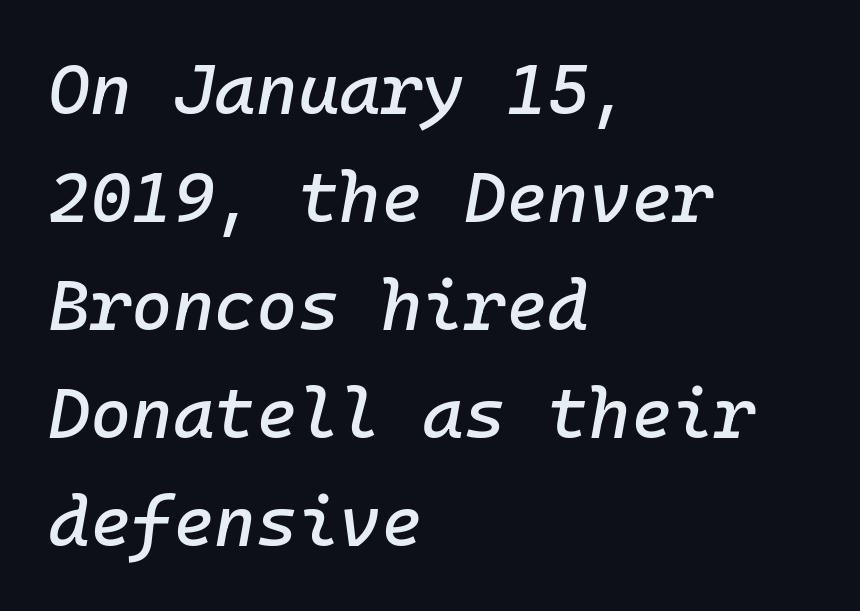
The image shows 71 px text type, italic (leaning right); set left-aligned, normal line spacing (1.52x), normal letter spacing, not underlined; low stroke contrast and a medium x-height.
